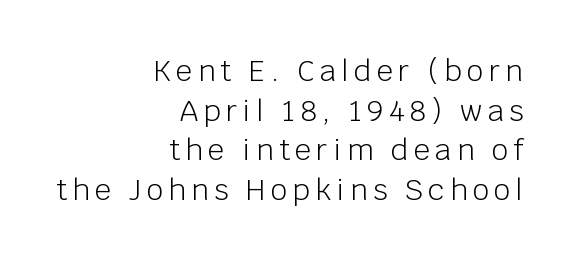
The image shows 29 px light sans-serif type, upright; set right-aligned, normal line spacing (1.37x), not underlined; low stroke contrast and a large x-height.
